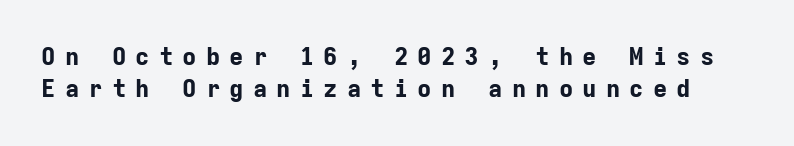
Q: Is the text bold? A: Yes.
Q: Is the text italic (slanted)? A: No, it is upright.
Q: Is the text underlined? A: No.
Q: Is the spacing between letters normal or unusually wide? A: Unusually wide.
Q: Is the spacing between lines tight, normal or loose? A: Normal.
